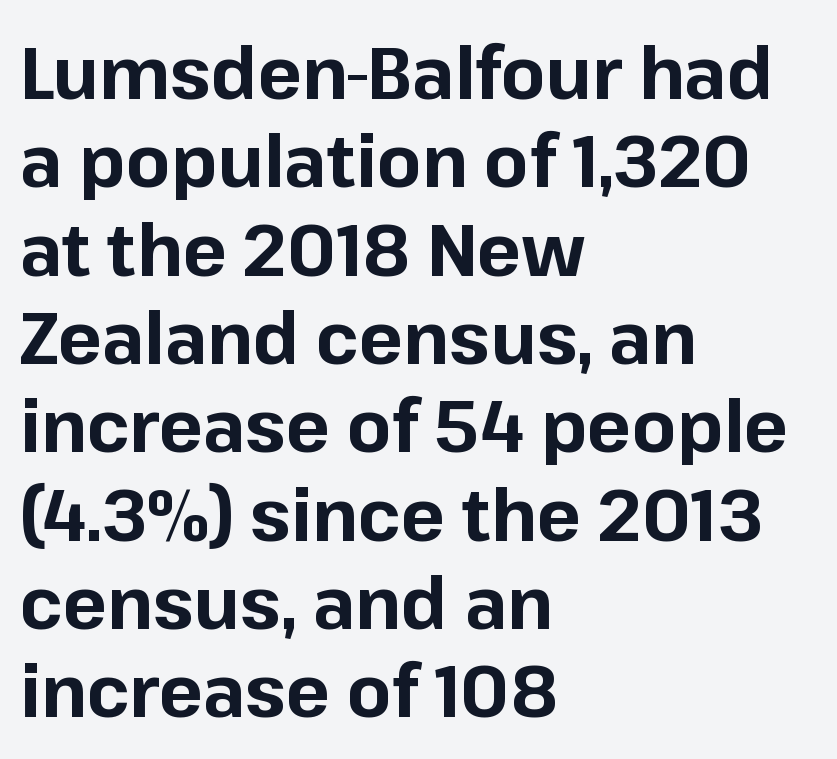
The image shows 73 px bold sans-serif type, upright; set left-aligned, line spacing 1.21x, normal letter spacing, not underlined; low stroke contrast and a medium x-height.
